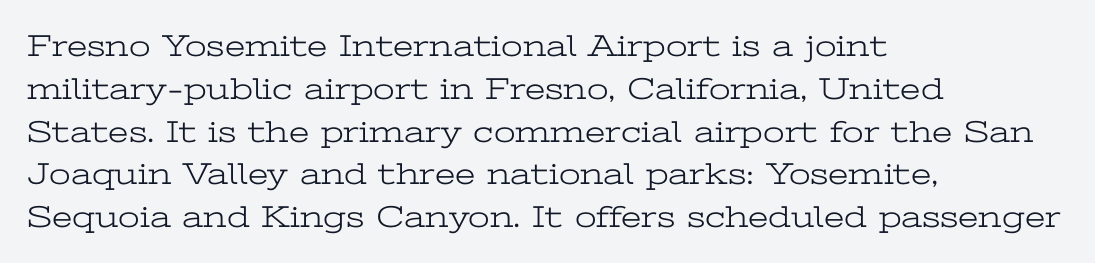
The lettering holds an erect, upright posture throughout. Type style note: has serifs. Proportional: the letters do not fall into vertical columns. Clear beneath every line of the passage. Interline gaps are of average width in this sample. A classic flush-left, rag-right setting is used for this passage.
